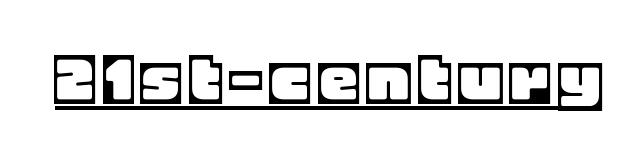
The image shows 78 px text type, upright; set underlined; a large x-height.
